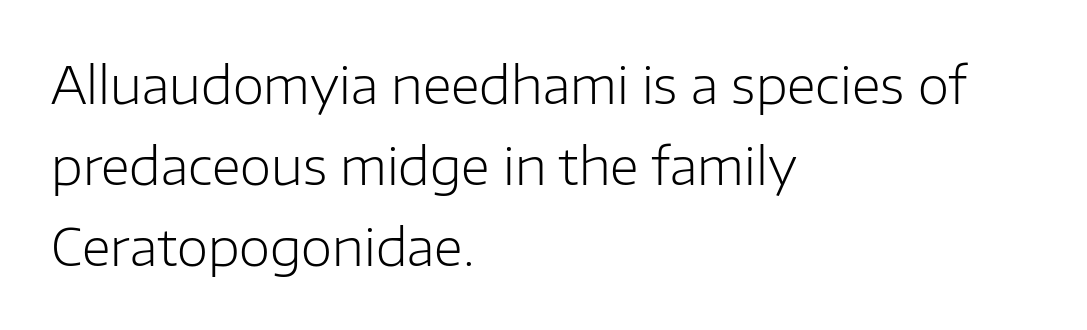
The image shows 51 px light sans-serif type, upright; set left-aligned, normal line spacing (1.59x), normal letter spacing, not underlined; low stroke contrast and a medium x-height.
